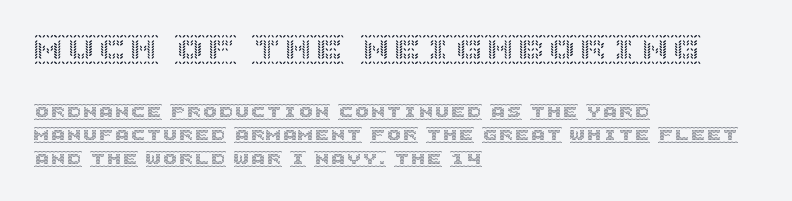
Q: Is the text italic (slanted)? A: No, it is upright.
Q: Is the text underlined? A: No.
Q: How is the paragraph aligned? A: Left-aligned.
Q: Is the spacing between letters normal or unusually wide? A: Normal.
Q: Is the spacing between lines tight, normal or loose? A: Normal.
Q: Which block of text is set in a larger size, the first (top) or the second (bottom)? A: The first (top) one.
Q: Width (condensed, normal, or wide)? A: Normal.
Q: x-height? A: Large.
